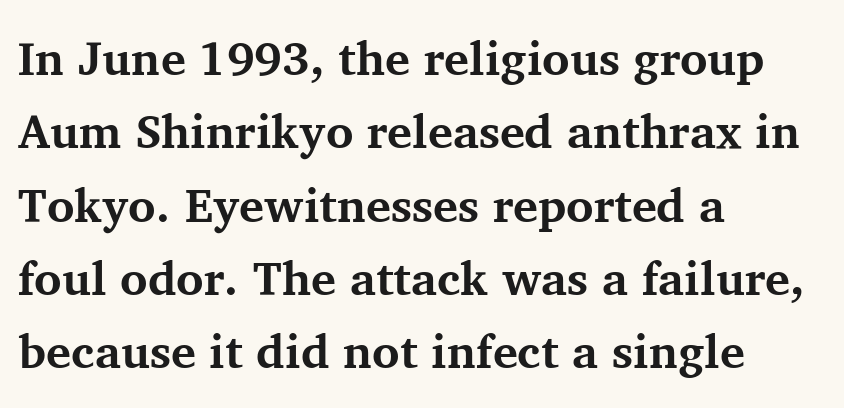
Varying glyph widths throughout — classic text-font behaviour. The designer left line spacing at the default. The font family rendered here belongs to the serif group. Letter spacing: default. These lines are set flush left with a ragged right edge. The letters are bold, with thick, heavy strokes.
